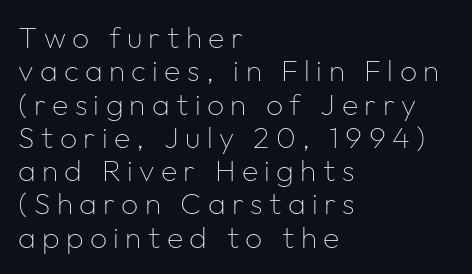
The image shows 30 px thin sans-serif type, upright; set left-aligned, tight line spacing (1.11x), unusually wide letter spacing (+0.21 em), not underlined; low stroke contrast and a medium x-height.
